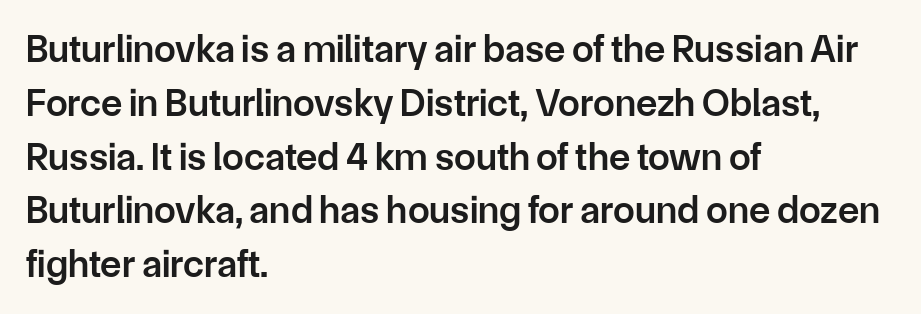
Q: Is the text bold? A: Semi-bold.
Q: Is the text italic (slanted)? A: No, it is upright.
Q: Is the typeface a serif or a sans-serif typeface? A: Sans-serif.
Q: Is the text underlined? A: No.
Q: How is the paragraph aligned? A: Left-aligned.
Q: Is the spacing between letters normal or unusually wide? A: Normal.
Q: Is the spacing between lines tight, normal or loose? A: Normal.
Q: Width (condensed, normal, or wide)? A: Normal.
Q: Stroke contrast? A: Low.
Q: x-height? A: Medium.
Q: Monospaced? A: No.
